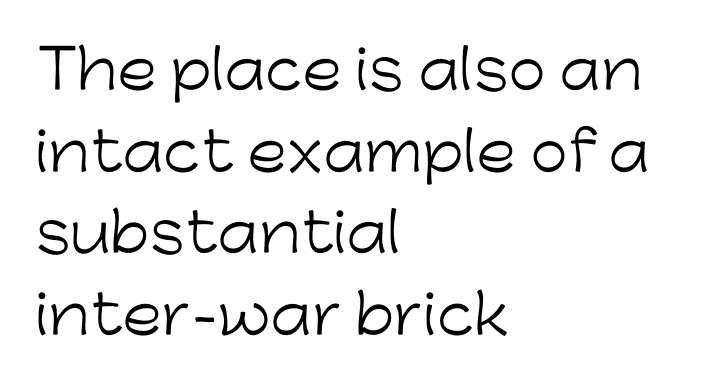
Stroke thickness stays within the range of a standard reading face or lighter. If you measured baseline to baseline, you'd find a middling distance. The glyphs in this specimen are sans serif. Default kerning and tracking; the words read as compact shapes. When letters stand straight like this, we call the style roman or upright.
